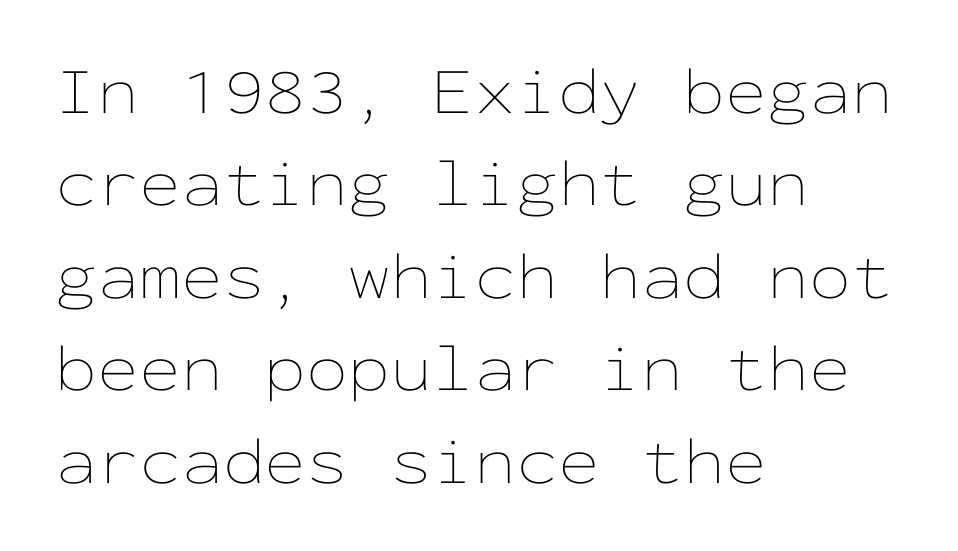
{"italic": "no", "bold": "no", "weight": "thin", "width": "wide", "stroke_contrast": "low", "x_height": "medium", "monospaced": "yes", "underline": "no", "align": "left", "line_spacing": "normal", "line_spacing_ratio": 1.38, "letter_spacing": "normal", "letter_spacing_em": 0.0, "glyph_px": 67}
